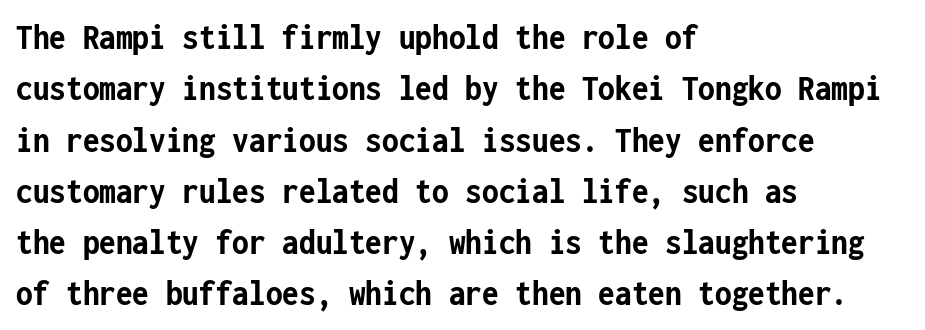
{"serif": "no", "italic": "no", "bold": "yes", "weight": "semibold", "width": "condensed", "stroke_contrast": "low", "x_height": "medium", "monospaced": "yes", "underline": "no", "align": "left", "line_spacing": "normal", "line_spacing_ratio": 1.35, "letter_spacing": "normal", "letter_spacing_em": 0.0, "glyph_px": 38}
